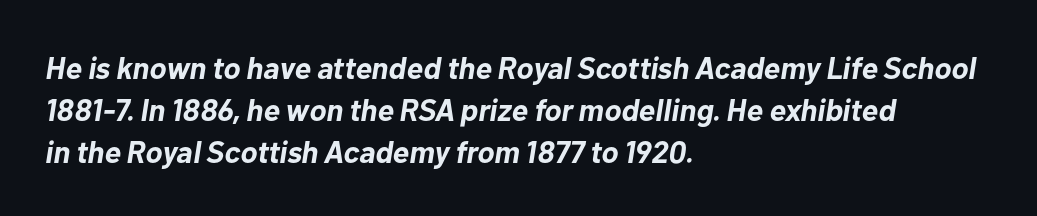
Q: Is the text bold? A: Yes.
Q: Is the text italic (slanted)? A: Yes, it leans right by about 10 degrees.
Q: Is the text underlined? A: No.
Q: How is the paragraph aligned? A: Left-aligned.
Q: Is the spacing between letters normal or unusually wide? A: Normal.
Q: Is the spacing between lines tight, normal or loose? A: Normal.
Q: Width (condensed, normal, or wide)? A: Normal.
Q: Stroke contrast? A: Low.
Q: x-height? A: Medium.
Q: Monospaced? A: No.
